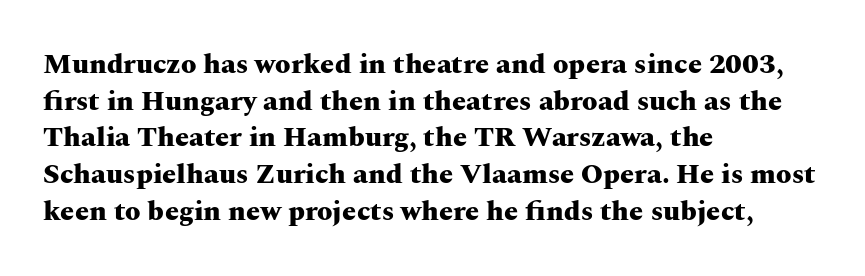
The specimen reads as upright at a glance. Alignment: flush left. Lines of text with bare space underneath. What weight is shown? A full bold with thick strokes. You could not count columns in this text — the font is proportionally spaced. You can tell from the footed stems that serif type was used.
